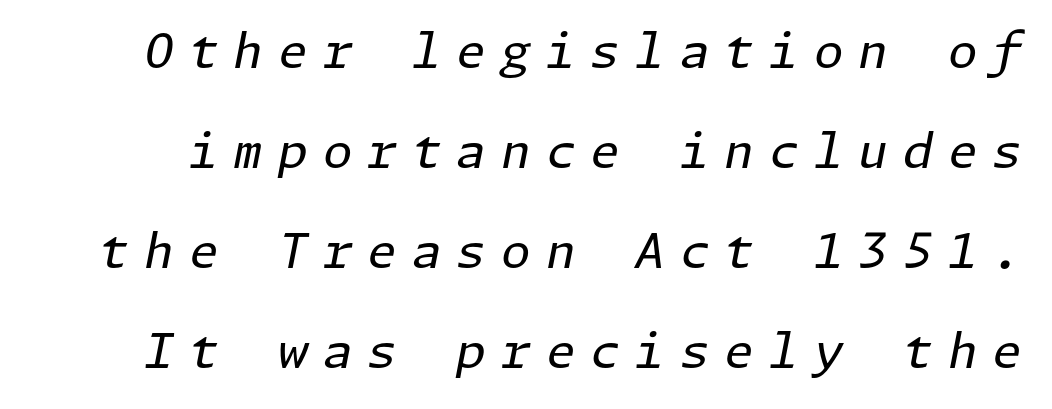
No letter is thick-stroked: the sample isn't bold. Descender tails drop into unmarked territory. The specimen reads as italic at a glance. Caption: expanded tracking, letters set apart. Leading is clearly above the norm, producing a sparse column.
